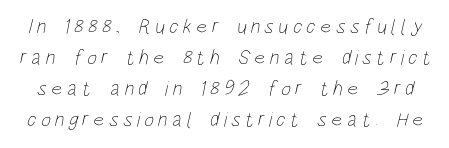
Q: Is the text bold? A: No.
Q: Is the text underlined? A: No.
Q: Is the spacing between letters normal or unusually wide? A: Unusually wide.
Q: Is the spacing between lines tight, normal or loose? A: Normal.
